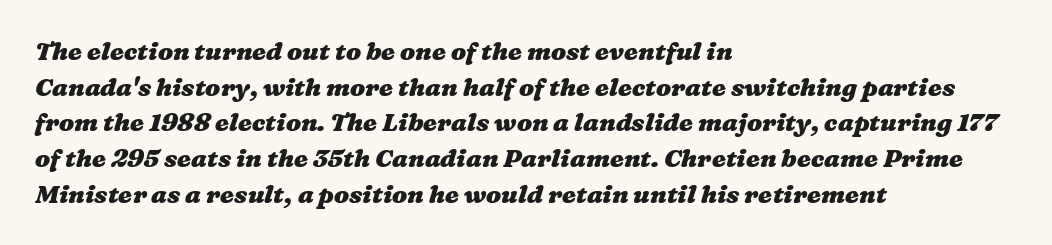
Does extra space separate the letters? No, they use regular spacing. Does the leading feel generous? No, just average. If you drew a ruler down the left edge, every line would touch it. The zone under the glyphs is completely vacant. Does the weight exceed regular? Yes, all the way to bold.
